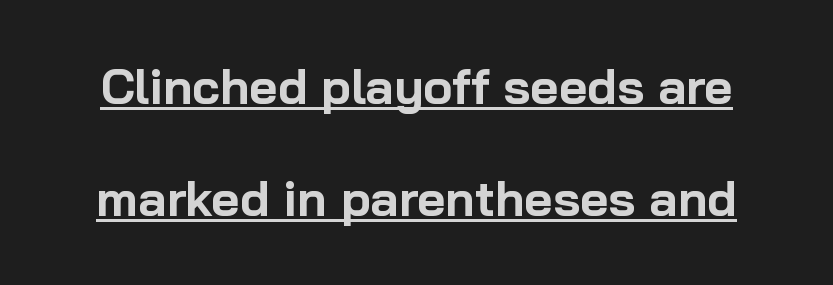
The image shows 49 px bold sans-serif type, upright; set loose line spacing (2.29x), normal letter spacing, underlined; low stroke contrast and a medium x-height.
